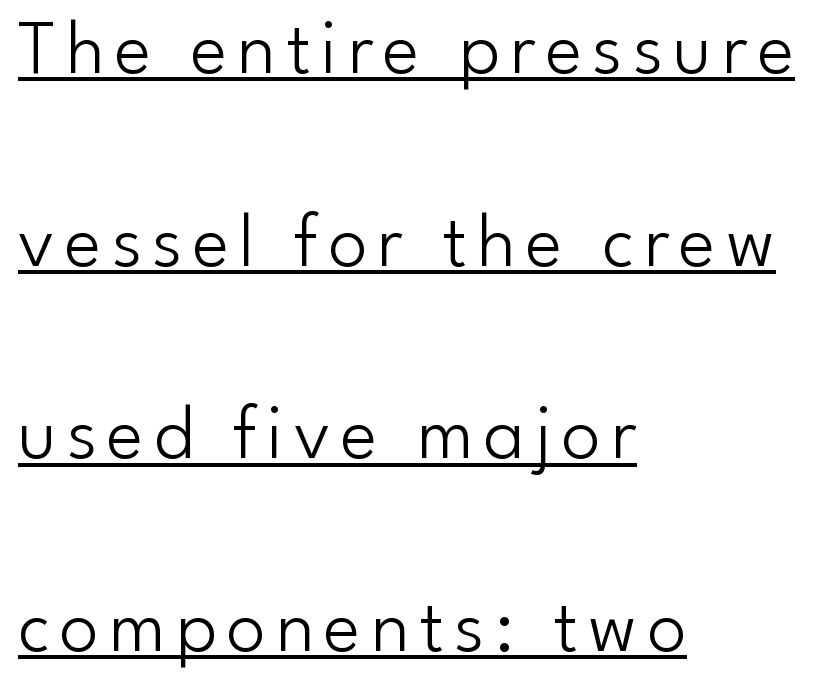
Q: Is the text bold? A: No.
Q: Is the text italic (slanted)? A: No, it is upright.
Q: Is the typeface a serif or a sans-serif typeface? A: Sans-serif.
Q: Is the text underlined? A: Yes.
Q: How is the paragraph aligned? A: Left-aligned.
Q: Is the spacing between lines tight, normal or loose? A: Loose.
Q: Width (condensed, normal, or wide)? A: Normal.
Q: Stroke contrast? A: Low.
Q: x-height? A: Small.
Q: Monospaced? A: No.
